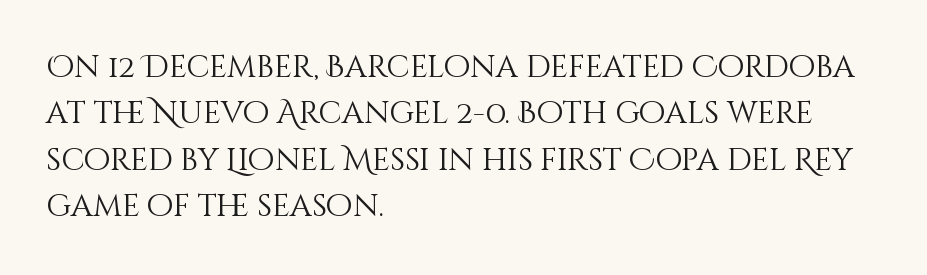
The specimen omits any rule beneath the text block's lines. Looks like regular typesetting: each glyph gets only the width it needs. Ink coverage per letter is moderate at most. The type sits square on the baseline with zero lean.
